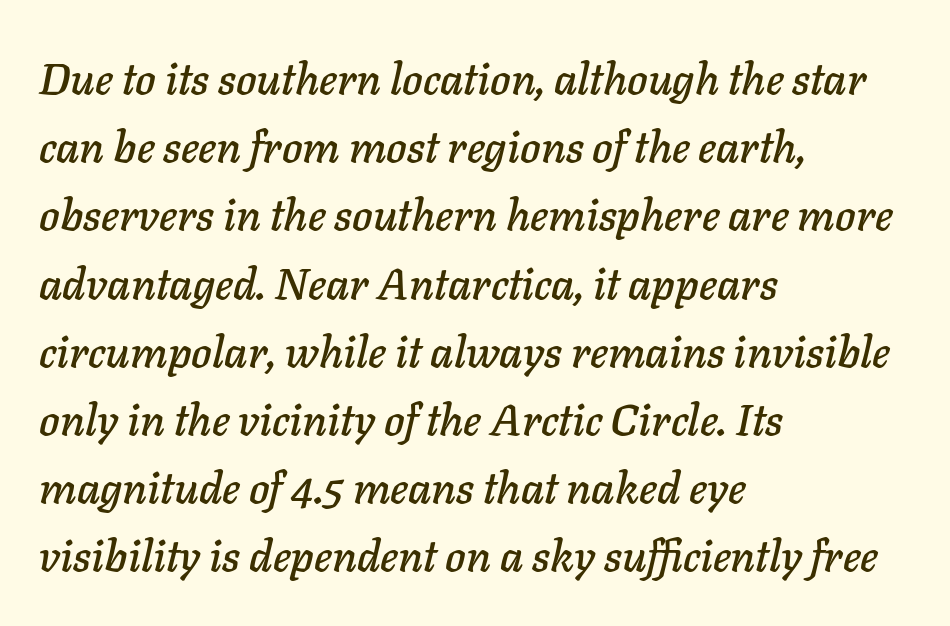
Looks like regular typesetting: each glyph gets only the width it needs. The letters sit at their default tracking, neither squeezed nor spread. The glyphs look as if they've been sheared to an angle. How would I describe the line gaps? Plain and ordinary. A student would call this left alignment; a typographer would say flush left, rag right. The space beneath each line is pristine and unruled.
